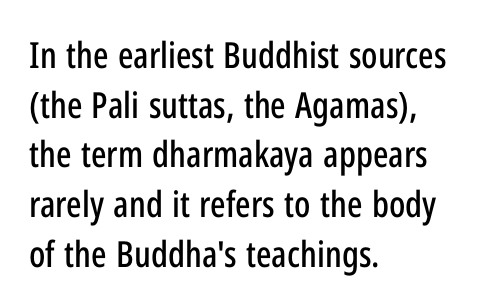
{"serif": "no", "italic": "no", "width": "condensed", "stroke_contrast": "low", "x_height": "medium", "monospaced": "no", "underline": "no", "align": "left", "line_spacing": "normal", "line_spacing_ratio": 1.38, "letter_spacing": "normal", "letter_spacing_em": 0.0, "glyph_px": 36}
